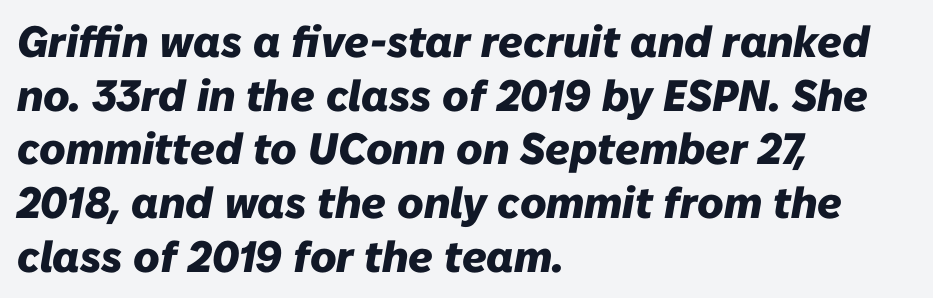
Clear beneath every line of the passage. Characters follow at the spacing the type designer built in. This is oblique type, the kind used for emphasis or titles. The face used here is proportionally spaced, like ordinary book or web type. The passage shown is emphatically bold.
